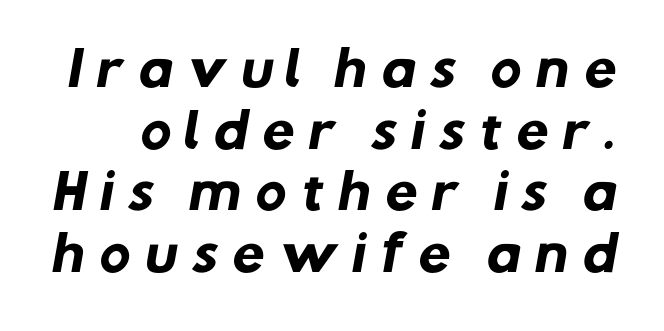
Check under the words: just untouched page. Regarding serifs, this sample does without them. As a designer I'd log this as weight 700, bold. Tracking value appears strongly positive — letters spread wide.
